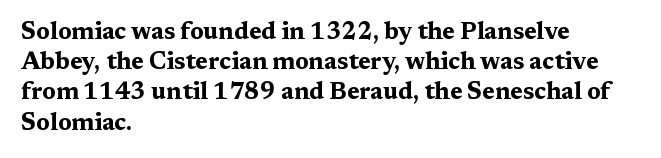
The ragged edge is on the right, which tells us the setting is flush left. The space beneath each line is pristine and unruled. This rendering leaves character spacing at its baseline value. The passage shown stacks its lines at a standard gap. Italic? Not at all — the glyphs are vertical. Emphasis by weight is at full strength: bold.
